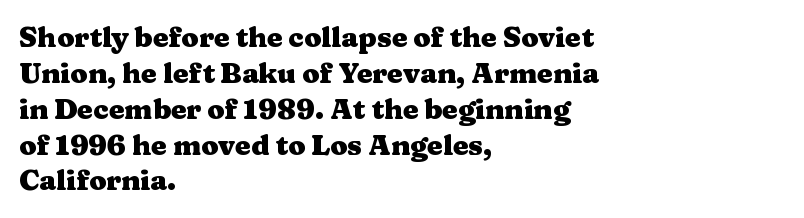
The image shows 28 px heavy, wide serif type, upright; set left-aligned, normal line spacing (1.28x), normal letter spacing, not underlined; medium stroke contrast and a medium x-height.
